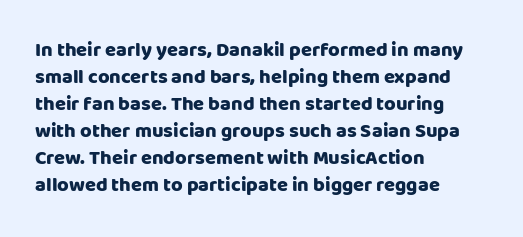
The image shows 20 px bold type, upright; set left-aligned, normal line spacing (1.35x), normal letter spacing, not underlined.
